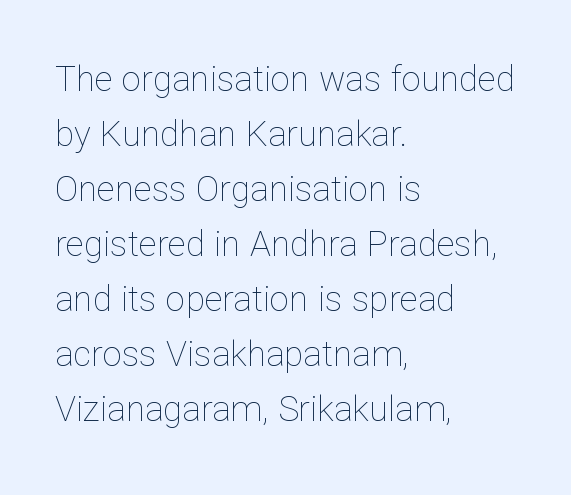
Q: Is the text bold? A: No.
Q: Is the text italic (slanted)? A: No, it is upright.
Q: Is the text underlined? A: No.
Q: How is the paragraph aligned? A: Left-aligned.
Q: Is the spacing between letters normal or unusually wide? A: Normal.
Q: Is the spacing between lines tight, normal or loose? A: Normal.
Q: Width (condensed, normal, or wide)? A: Normal.
Q: Stroke contrast? A: Low.
Q: x-height? A: Medium.
Q: Monospaced? A: No.
